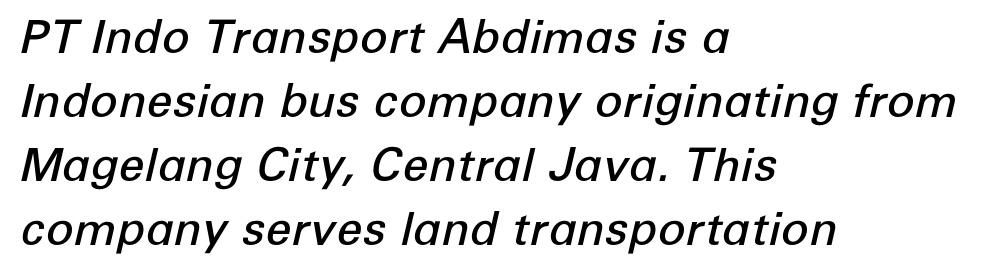
{"italic": "yes", "lean": "right", "slant_degrees": 12, "bold": "semi", "weight": "semibold", "width": "normal", "stroke_contrast": "low", "x_height": "medium", "monospaced": "no", "underline": "no", "align": "left", "line_spacing": "normal", "line_spacing_ratio": 1.39, "letter_spacing": "normal", "letter_spacing_em": 0.0, "glyph_px": 46}
